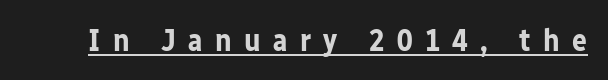
Short note: letters widely spaced. The font's upright variant was chosen for this text. Do the characters align in a grid? No, the font is proportional. This is underlined copy, the kind a proofreader might mark for attention. To sum up the face: it is a sans, with no serifs.
